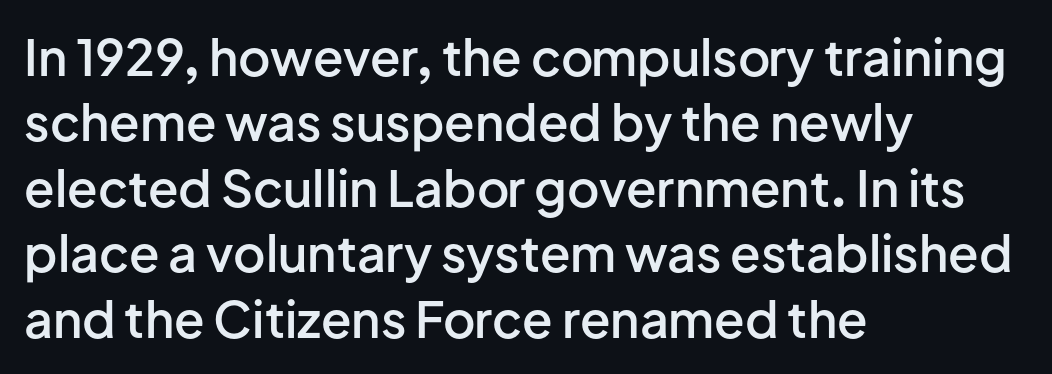
The image shows 50 px semibold sans-serif type, upright; set left-aligned, normal line spacing (1.31x), normal letter spacing, not underlined; low stroke contrast and a medium x-height.
